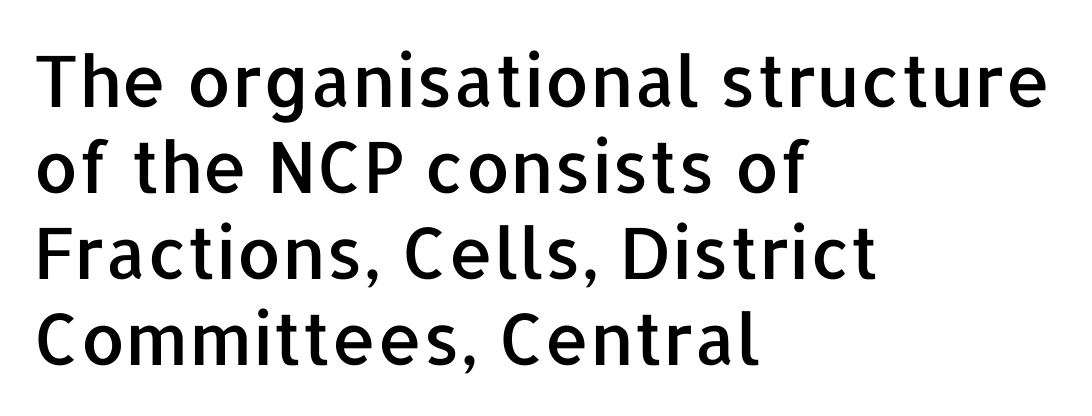
{"serif": "no", "italic": "no", "width": "normal", "stroke_contrast": "low", "x_height": "medium", "monospaced": "no", "underline": "no", "align": "left", "line_spacing_ratio": 1.21, "letter_spacing": "normal", "letter_spacing_em": 0.0, "glyph_px": 71}
